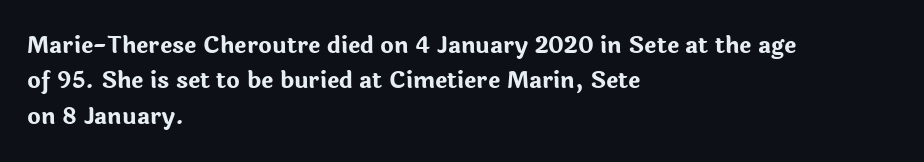
Q: Is the text bold? A: Yes.
Q: Is the text italic (slanted)? A: No, it is upright.
Q: Is the text underlined? A: No.
Q: How is the paragraph aligned? A: Left-aligned.
Q: Is the spacing between letters normal or unusually wide? A: Normal.
Q: Is the spacing between lines tight, normal or loose? A: Normal.
